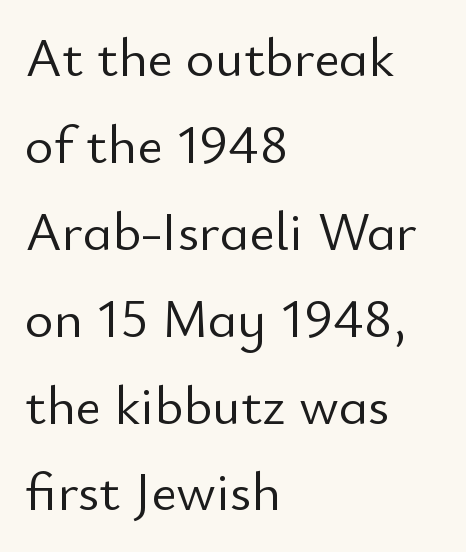
Q: Is the text bold? A: No.
Q: Is the text italic (slanted)? A: No, it is upright.
Q: Is the typeface a serif or a sans-serif typeface? A: Sans-serif.
Q: Is the text underlined? A: No.
Q: How is the paragraph aligned? A: Left-aligned.
Q: Is the spacing between letters normal or unusually wide? A: Normal.
Q: Is the spacing between lines tight, normal or loose? A: Normal.
Q: Width (condensed, normal, or wide)? A: Normal.
Q: Stroke contrast? A: Low.
Q: x-height? A: Small.
Q: Monospaced? A: No.
